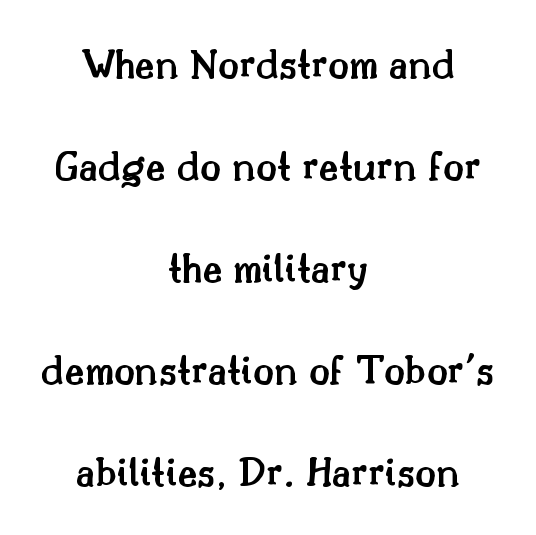
The image shows 43 px semibold serif type, upright; set centered, loose line spacing (2.37x), normal letter spacing, not underlined; medium stroke contrast and a small x-height.
